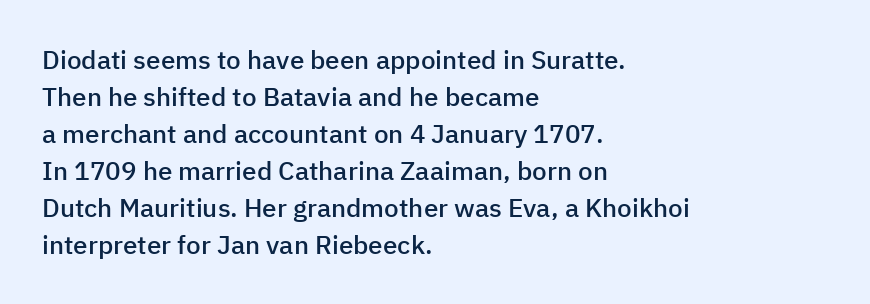
The image shows 26 px text type, upright; set left-aligned, normal line spacing (1.42x), normal letter spacing, not underlined.
